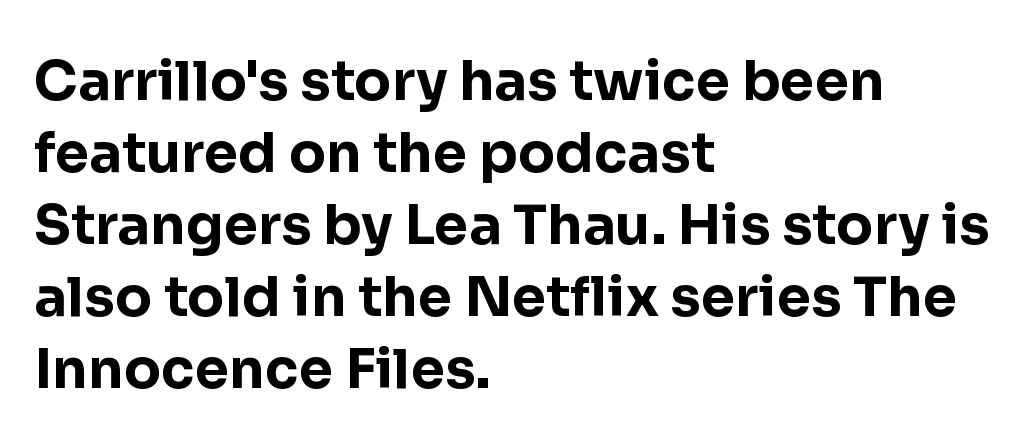
Letterform terminals end flat and unadorned throughout the passage. You'd pick this weight for a headline — it's a proper bold. Bare-footed words on every line. A typesetter would call this leading conventional body-copy spacing.
